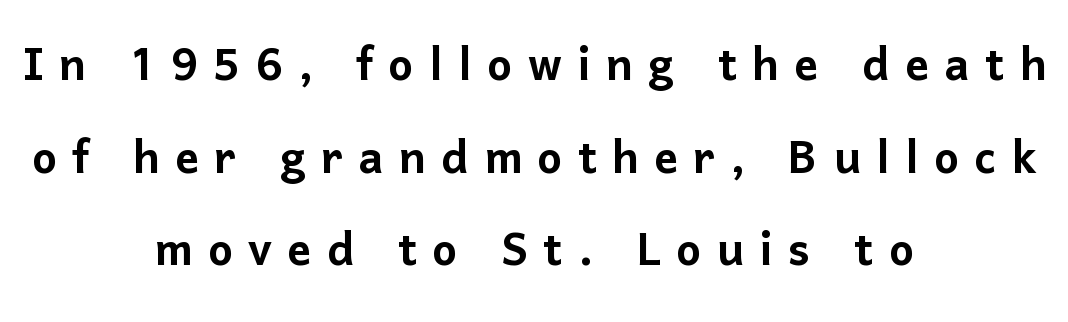
Compared with a flush-left layout, this one balances lines on the center instead. Regular leading. The letters are spread apart with noticeably loose tracking. Just letters on the line, the space beneath them empty.
